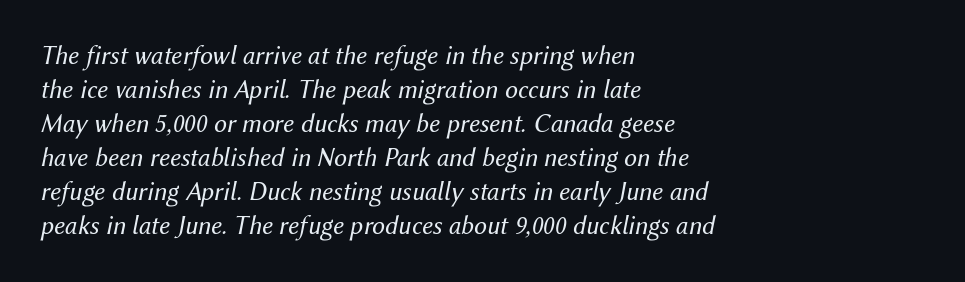
The image shows 26 px text type, italic (leaning right); set left-aligned, normal line spacing (1.31x), normal letter spacing, not underlined.
